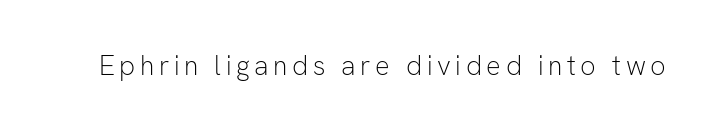
The image shows 27 px text type, upright; set not underlined.
